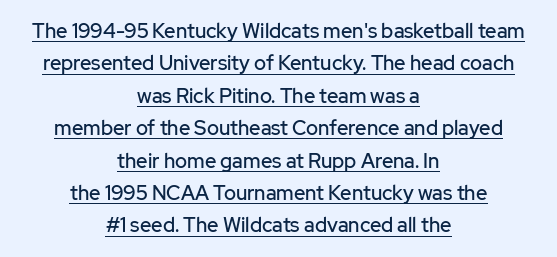
The image shows 20 px text type, upright; set centered, normal line spacing (1.62x), normal letter spacing, underlined.
